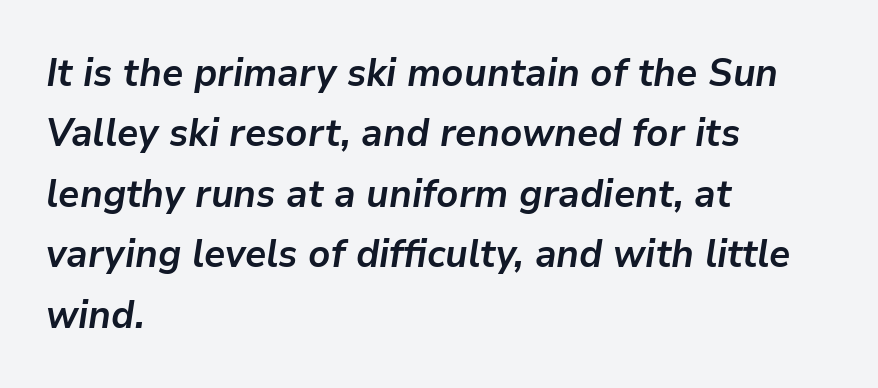
{"italic": "yes", "lean": "right", "slant_degrees": 9, "bold": "yes", "weight": "semibold", "width": "normal", "stroke_contrast": "low", "x_height": "medium", "monospaced": "no", "underline": "no", "align": "left", "line_spacing": "normal", "line_spacing_ratio": 1.55, "letter_spacing": "normal", "letter_spacing_em": 0.0, "glyph_px": 39}
